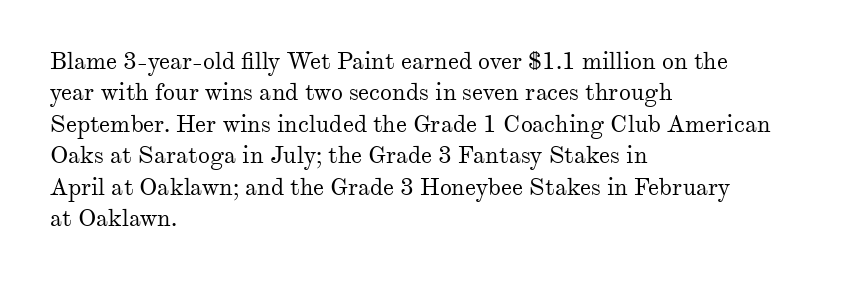
What stands out about the letter spacing? Nothing — it is the standard amount. Unmarked baselines from the first word to the last. The rendering anchors every line to the left-hand side. Regarding leading, the lines here are spaced in the standard way. Compared with a typical body face, this is equally light or lighter still. In terms of posture, this sample is upright.
